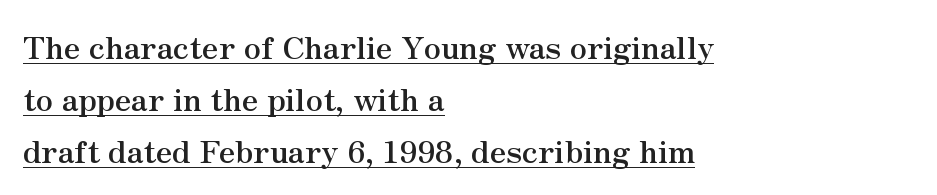
The image shows 31 px semibold serif type, upright; set left-aligned, normal line spacing (1.67x), normal letter spacing, underlined; medium stroke contrast and a small x-height.
